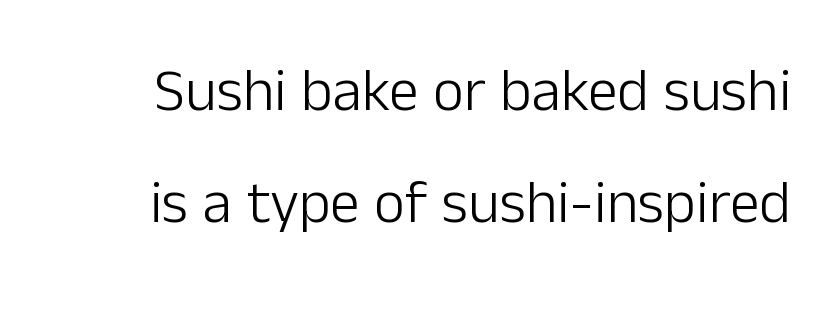
The image shows 60 px light sans-serif type, upright; set line spacing 1.87x, normal letter spacing, not underlined; low stroke contrast and a medium x-height.
